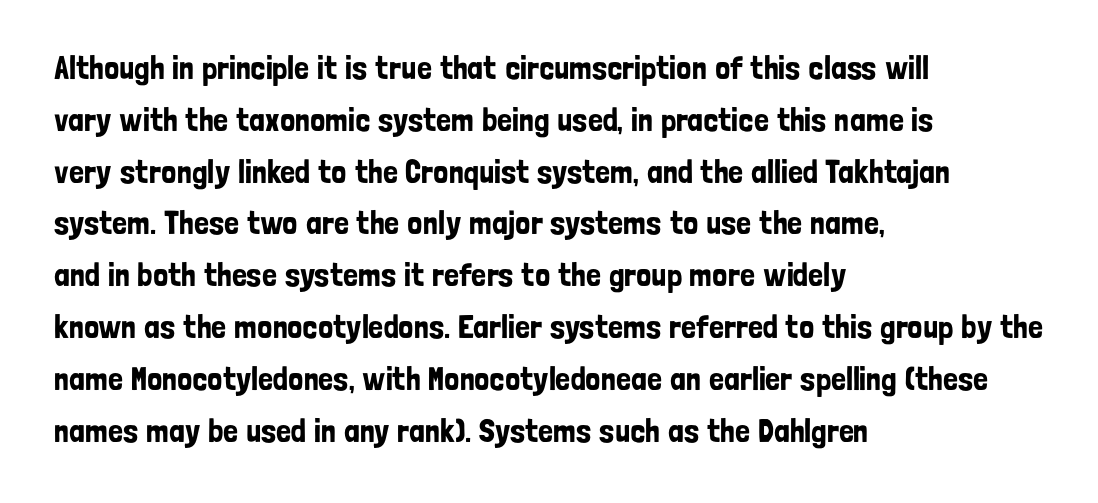
Q: Is the text italic (slanted)? A: No, it is upright.
Q: Is the typeface a serif or a sans-serif typeface? A: Sans-serif.
Q: Is the text underlined? A: No.
Q: How is the paragraph aligned? A: Left-aligned.
Q: Is the spacing between letters normal or unusually wide? A: Normal.
Q: Is the spacing between lines tight, normal or loose? A: Normal.
Q: Width (condensed, normal, or wide)? A: Condensed.
Q: Stroke contrast? A: Low.
Q: x-height? A: Medium.
Q: Monospaced? A: No.
